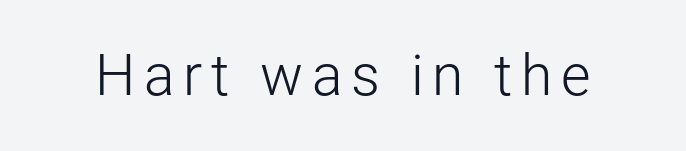
Q: Is the text bold? A: No.
Q: Is the text italic (slanted)? A: No, it is upright.
Q: Is the typeface a serif or a sans-serif typeface? A: Sans-serif.
Q: Is the text underlined? A: No.
Q: Width (condensed, normal, or wide)? A: Normal.
Q: Stroke contrast? A: Low.
Q: x-height? A: Medium.
Q: Monospaced? A: No.
